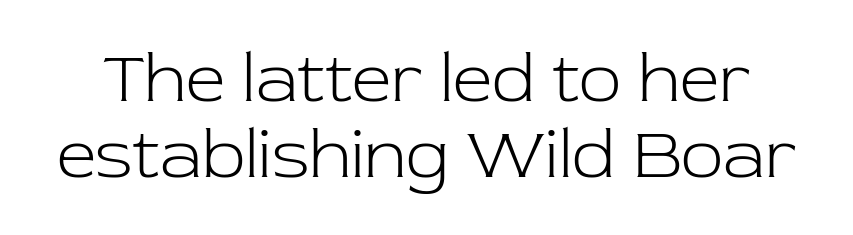
{"serif": "yes", "italic": "no", "bold": "no", "weight": "light", "width": "normal", "stroke_contrast": "low", "x_height": "medium", "monospaced": "no", "underline": "no", "line_spacing": "tight", "line_spacing_ratio": 1.09, "letter_spacing": "normal", "letter_spacing_em": 0.0, "glyph_px": 70}
